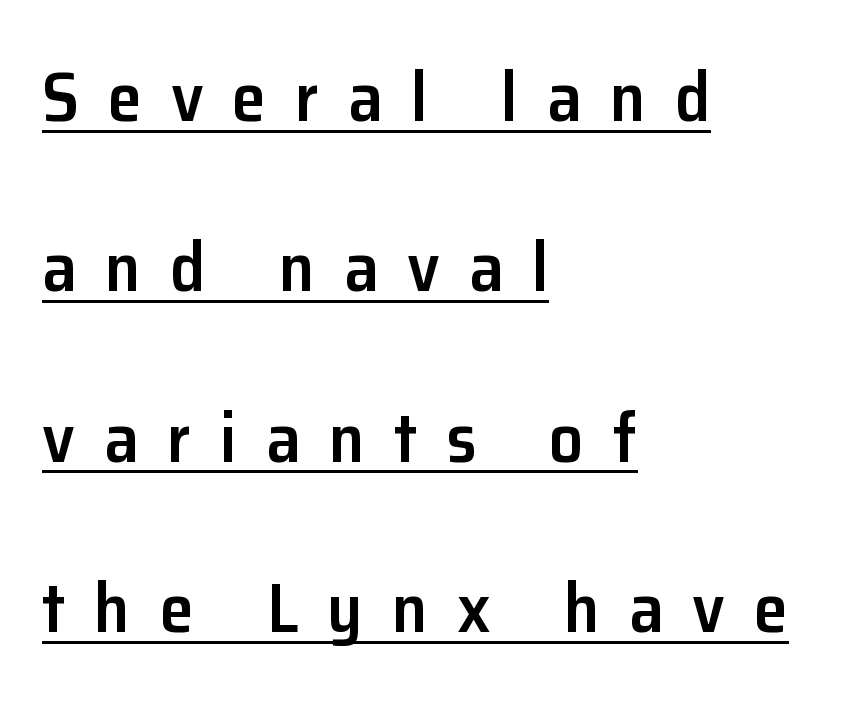
{"serif": "no", "italic": "no", "bold": "semi", "weight": "semibold", "width": "normal", "stroke_contrast": "low", "x_height": "medium", "monospaced": "no", "underline": "yes", "align": "left", "line_spacing": "loose", "line_spacing_ratio": 2.47, "letter_spacing": "wide", "letter_spacing_em": 0.42, "glyph_px": 69}
